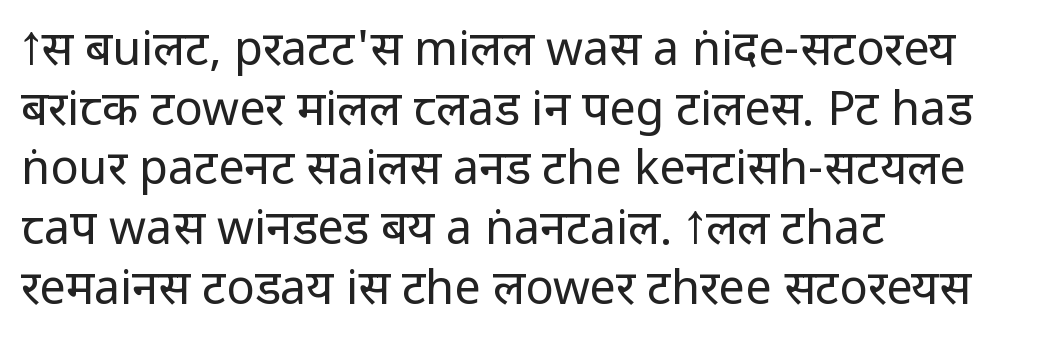
Q: Is the text bold? A: No.
Q: Is the text italic (slanted)? A: No, it is upright.
Q: Is the typeface a serif or a sans-serif typeface? A: Sans-serif.
Q: Is the text underlined? A: No.
Q: How is the paragraph aligned? A: Left-aligned.
Q: Is the spacing between letters normal or unusually wide? A: Normal.
Q: Is the spacing between lines tight, normal or loose? A: Normal.
Q: Width (condensed, normal, or wide)? A: Condensed.
Q: Stroke contrast? A: Low.
Q: x-height? A: Large.
Q: Monospaced? A: No.
